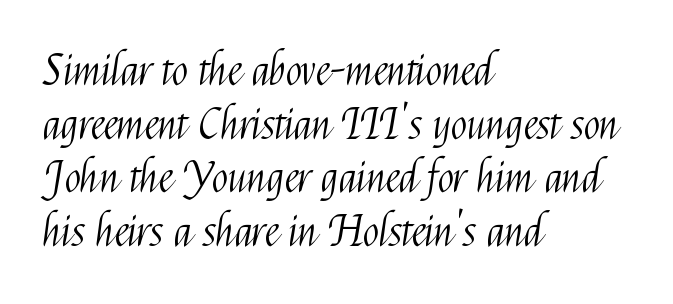
The image shows 43 px light, condensed sans-serif type; set left-aligned, normal line spacing (1.25x), normal letter spacing, not underlined; medium stroke contrast and a medium x-height.
